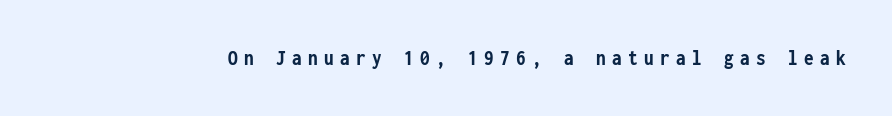
Q: Is the text bold? A: Yes.
Q: Is the text italic (slanted)? A: No, it is upright.
Q: Is the text underlined? A: No.
Q: Is the spacing between letters normal or unusually wide? A: Unusually wide.
